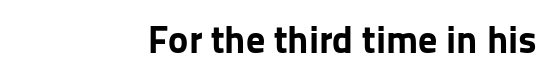
Q: Is the text bold? A: Yes.
Q: Is the text italic (slanted)? A: No, it is upright.
Q: Is the typeface a serif or a sans-serif typeface? A: Sans-serif.
Q: Is the text underlined? A: No.
Q: How is the paragraph aligned? A: Right-aligned.
Q: Is the spacing between letters normal or unusually wide? A: Normal.
Q: Width (condensed, normal, or wide)? A: Normal.
Q: Stroke contrast? A: Low.
Q: x-height? A: Medium.
Q: Monospaced? A: No.
